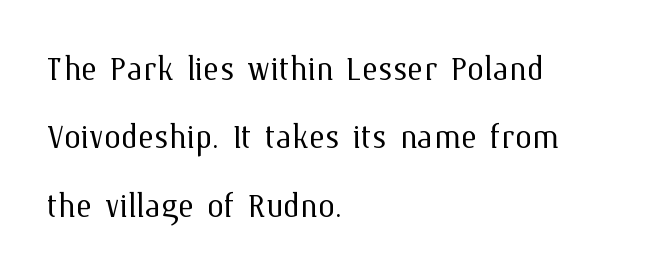
Heaviness? Minimal to ordinary, like unemphasized prose. These lines are rendered in a variable-pitch font. A typesetter would mark this as roman, not italic. Type without underlining. The designer left line spacing at the default. The rendering keeps characters at their native spacing.
